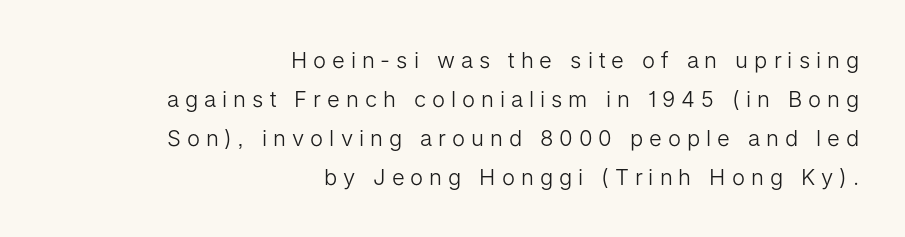
Every stem runs plumb, perpendicular to the baseline. The words here are not underlined. A flush-right, rag-left setting is used for this passage. The letters are spread apart with noticeably loose tracking. Stem width sits at or under what a default text font uses.
